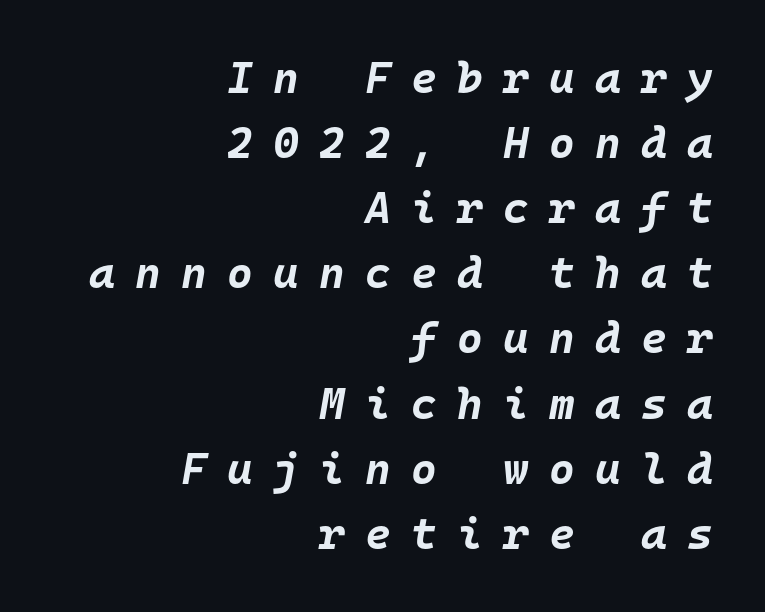
These lines carry a lot of weight — the face is fully bold. Summary of vertical rhythm: regular, with standard interline spacing. The rendering anchors every line to the right-hand side. Here the designer chose a console-style face with uniform glyph widths. Short note: letters widely spaced.
